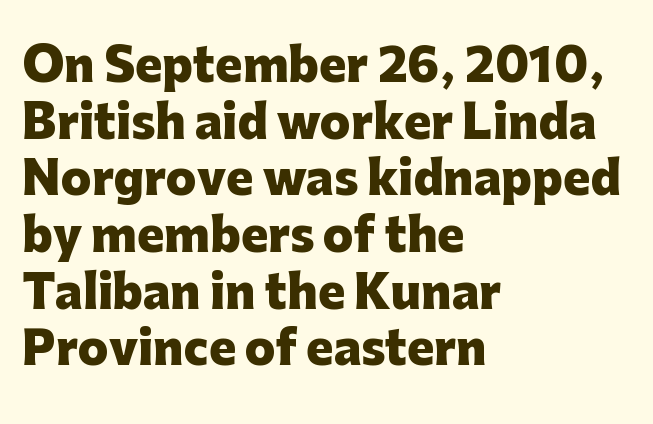
Characters remain perfectly vertical along every line. The face used here has the dense, thick strokes of a bold. Does the leading feel generous? No, just average. This rendering uses left alignment, leaving the right contour irregular.
